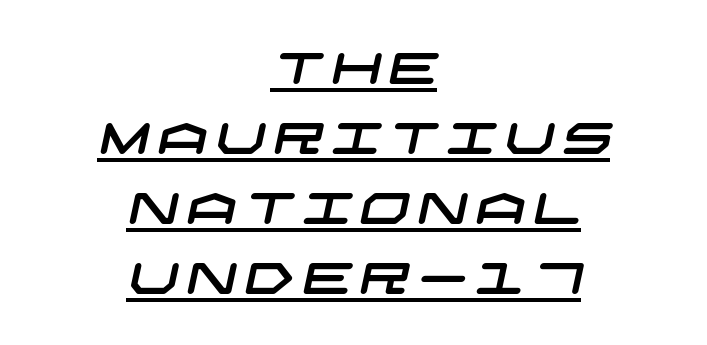
{"serif": "no", "width": "wide", "stroke_contrast": "low", "x_height": "large", "underline": "yes", "align": "center", "line_spacing": "normal", "line_spacing_ratio": 1.59, "glyph_px": 44}
